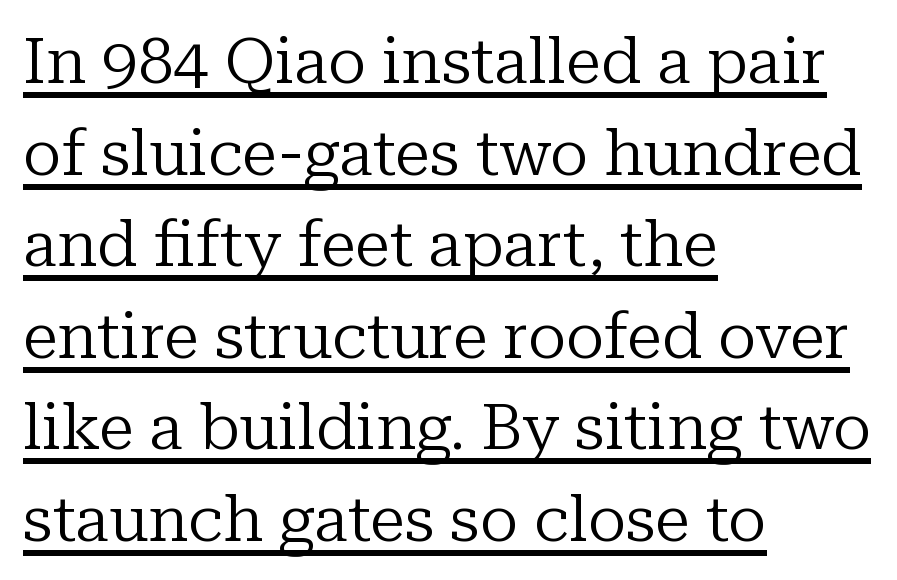
The image shows 64 px regular-weight serif type, upright; set left-aligned, normal line spacing (1.43x), normal letter spacing, underlined; low stroke contrast and a medium x-height.
